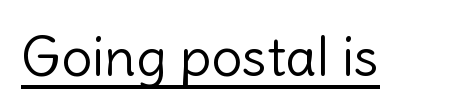
{"serif": "no", "italic": "no", "bold": "no", "weight": "light", "width": "normal", "x_height": "medium", "monospaced": "no", "underline": "yes", "letter_spacing": "normal", "letter_spacing_em": 0.0, "glyph_px": 55}
